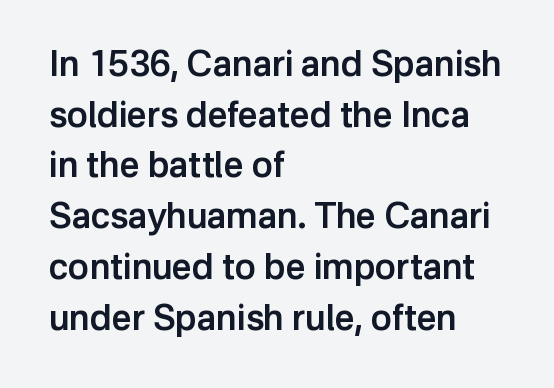
{"serif": "no", "italic": "no", "bold": "semi", "weight": "semibold", "width": "normal", "stroke_contrast": "low", "x_height": "medium", "monospaced": "no", "underline": "no", "align": "left", "line_spacing": "normal", "line_spacing_ratio": 1.45, "letter_spacing": "normal", "letter_spacing_em": 0.0, "glyph_px": 35}
